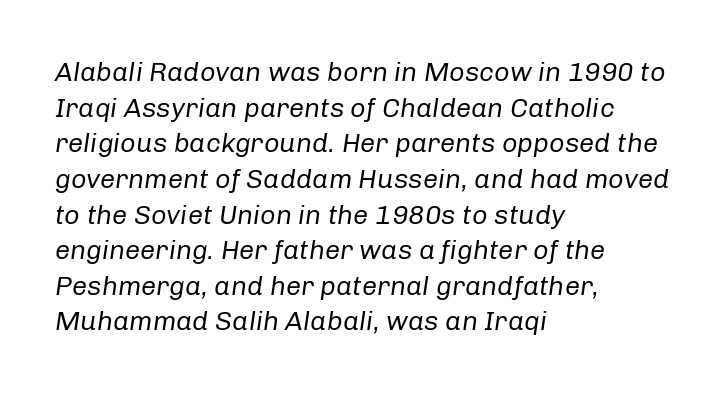
A bare baseline throughout the passage. On a weight scale, this lands at 450 or below. Characters are canted at an angle relative to the baseline's perpendicular. Observe the ordinary spacing: letters are neighbours, not strangers. One glance says typical: line gaps are just what's usual. Does the copy run flush right? No — it runs flush left.
